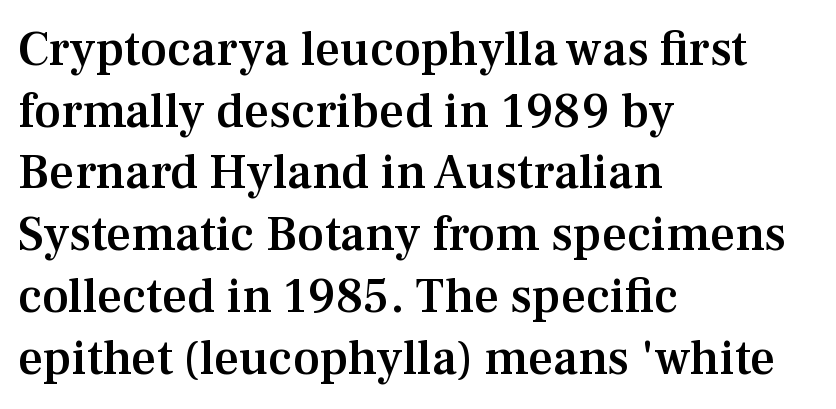
Decoration check: the copy has no underline. You could not count columns in this text — the font is proportionally spaced. A classic flush-left, rag-right setting is used for this passage. This sample keeps an unexceptional amount of space between lines.
